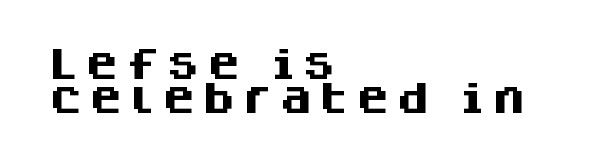
Is there much room between lines? No — they nearly touch. The glyphs in this specimen are sans serif. The rendering uses natural spacing where letterforms have individual widths. Every row of glyphs begins at an identical x-position on the left. No word sits above an underline. These lines carry a lot of weight — the face is fully bold.
